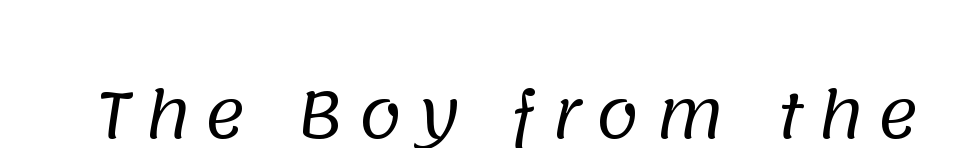
Q: Is the text bold? A: No.
Q: Is the typeface a serif or a sans-serif typeface? A: Sans-serif.
Q: Is the text underlined? A: No.
Q: Is the spacing between letters normal or unusually wide? A: Unusually wide.
Q: Width (condensed, normal, or wide)? A: Normal.
Q: Stroke contrast? A: Low.
Q: x-height? A: Large.
Q: Monospaced? A: No.
